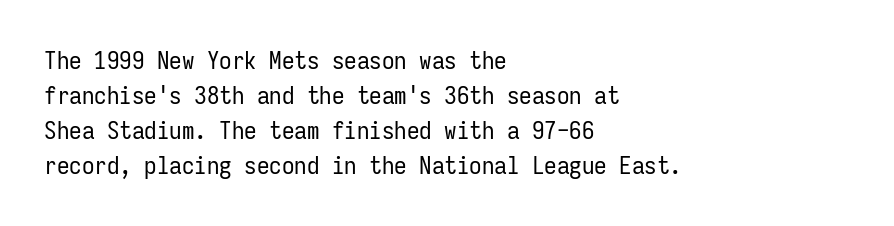
The image shows 25 px text type, upright; set left-aligned, normal line spacing (1.4x), normal letter spacing, not underlined.
